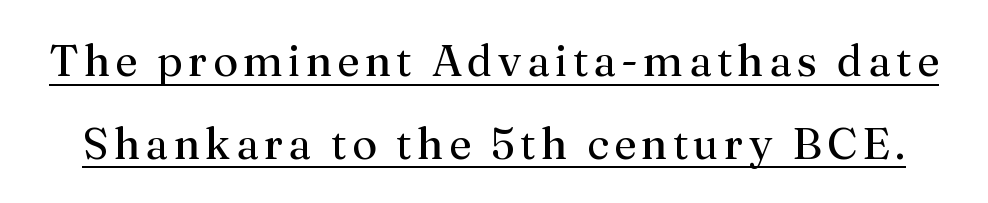
Somebody hit Ctrl+U on this one — the words are underlined. This sample has the flowing, uneven cadence of proportional lettering. This sample uses an upright cut, with every glyph sitting square on the baseline. No chunkiness to these letters — they're not bold.
